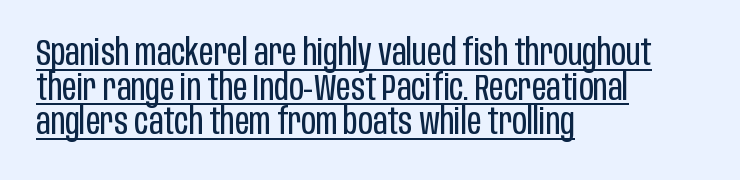
Q: Is the text bold? A: No.
Q: Is the text italic (slanted)? A: No, it is upright.
Q: Is the typeface a serif or a sans-serif typeface? A: Sans-serif.
Q: Is the text underlined? A: Yes.
Q: How is the paragraph aligned? A: Left-aligned.
Q: Is the spacing between letters normal or unusually wide? A: Normal.
Q: Is the spacing between lines tight, normal or loose? A: Tight.
Q: Width (condensed, normal, or wide)? A: Condensed.
Q: Stroke contrast? A: Low.
Q: x-height? A: Large.
Q: Monospaced? A: No.
